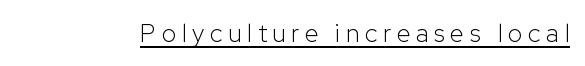
{"italic": "no", "bold": "no", "underline": "yes", "letter_spacing": "wide", "letter_spacing_em": 0.23, "glyph_px": 25}
